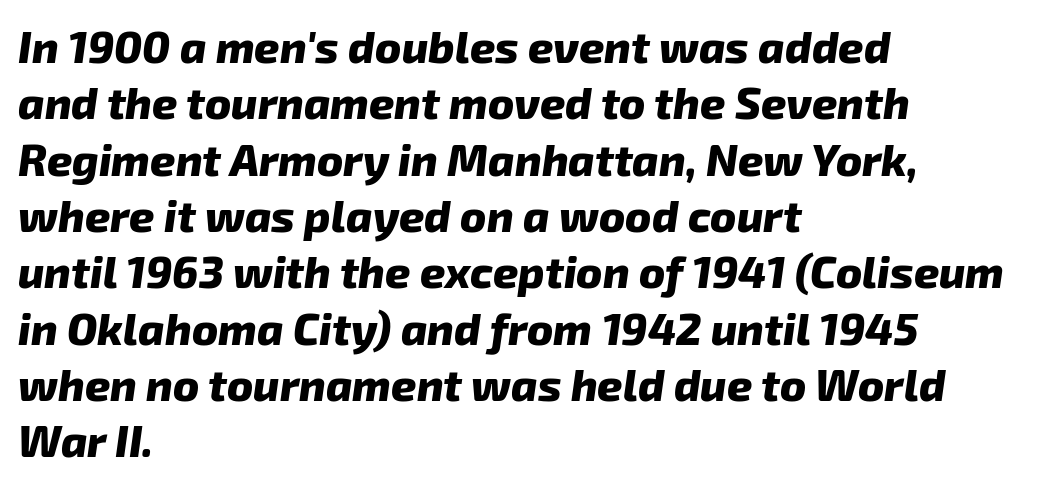
Serifs: no, the terminals of the letterforms are clean. Descender tails drop into unmarked territory. These lines keep a tight, regular rhythm from letter to letter. Which margin do the lines hug? The left one — the right edge is uneven. Each new line begins a customary step beneath the previous one. Character widths vary here, with narrow letters taking less room than wide ones.
